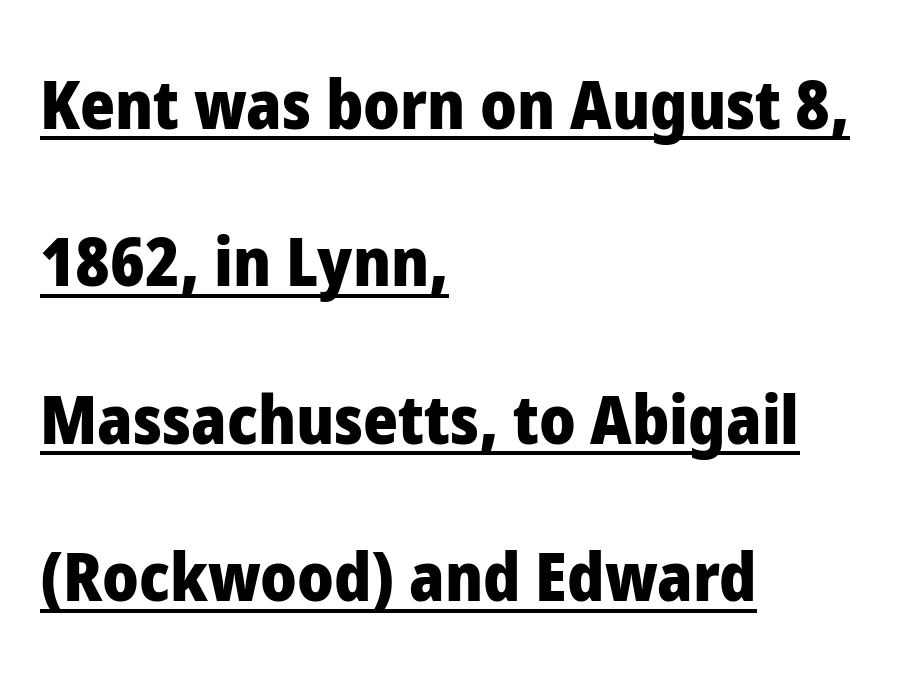
The image shows 67 px heavy sans-serif type, upright; set left-aligned, loose line spacing (2.35x), normal letter spacing, underlined; low stroke contrast and a medium x-height.
